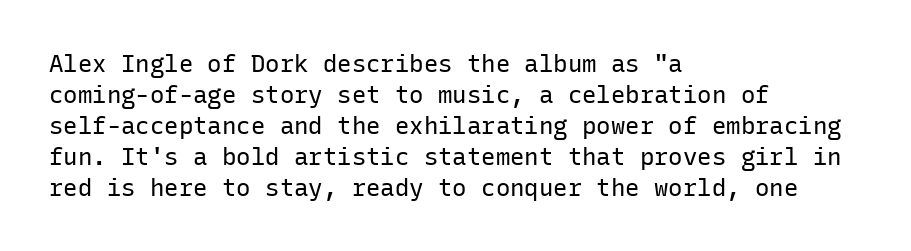
{"italic": "no", "bold": "no", "underline": "no", "align": "left", "line_spacing": "normal", "line_spacing_ratio": 1.29, "letter_spacing": "normal", "letter_spacing_em": 0.0, "glyph_px": 24}
